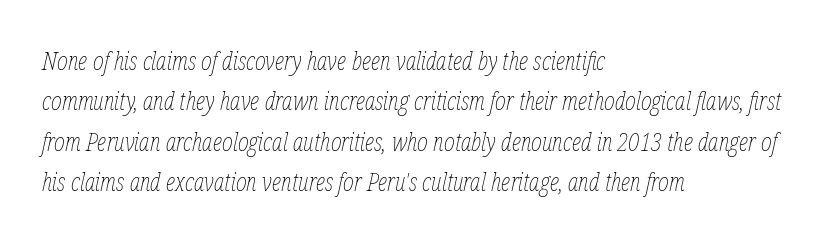
The image shows 26 px text type, italic (leaning right); set left-aligned, normal line spacing (1.55x), normal letter spacing, not underlined.
